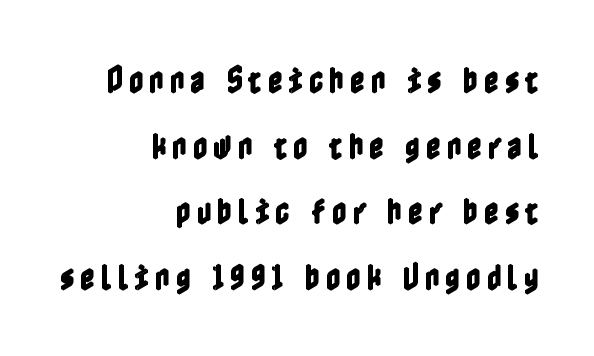
{"italic": "no", "width": "condensed", "x_height": "medium", "underline": "no", "align": "right", "line_spacing": "loose", "line_spacing_ratio": 2.26, "glyph_px": 29}
